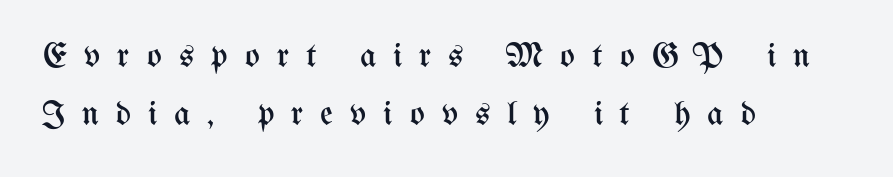
The image shows 35 px regular-weight, condensed type, upright; set left-aligned, normal line spacing (1.67x), unusually wide letter spacing (+0.48 em), not underlined; medium stroke contrast and a medium x-height.
